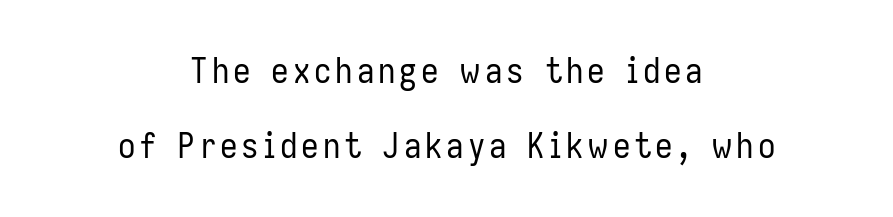
The image shows 35 px regular-weight, condensed sans-serif type, upright; set centered, loose line spacing (2.14x), not underlined; low stroke contrast and a medium x-height.
